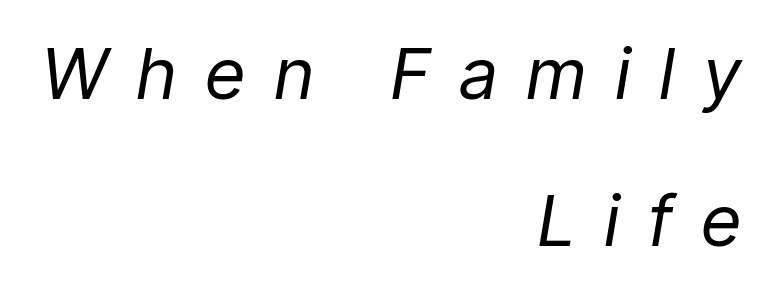
{"italic": "yes", "lean": "right", "slant_degrees": 9, "bold": "no", "weight": "regular", "width": "condensed", "stroke_contrast": "low", "x_height": "medium", "monospaced": "no", "underline": "no", "align": "right", "line_spacing": "loose", "line_spacing_ratio": 2.07, "letter_spacing": "wide", "letter_spacing_em": 0.43, "glyph_px": 71}
